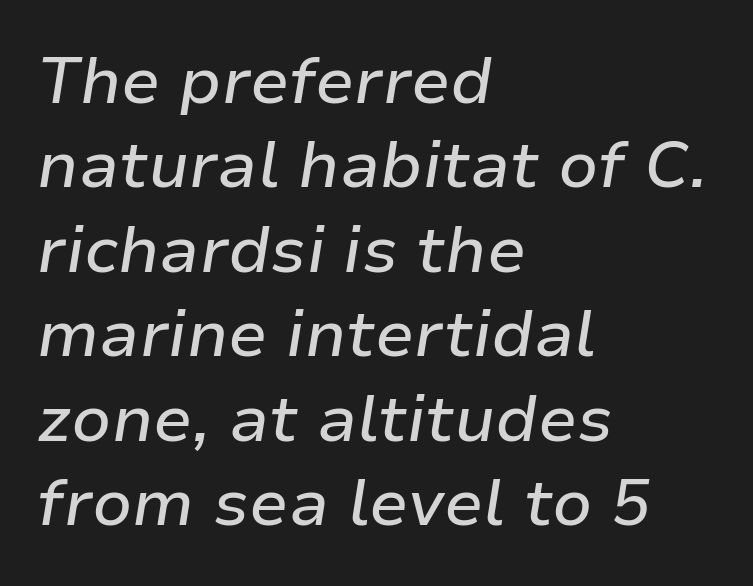
{"italic": "yes", "lean": "right", "slant_degrees": 9, "width": "normal", "stroke_contrast": "low", "x_height": "medium", "monospaced": "no", "underline": "no", "align": "left", "line_spacing": "normal", "line_spacing_ratio": 1.3, "letter_spacing": "normal", "letter_spacing_em": 0.0, "glyph_px": 65}
